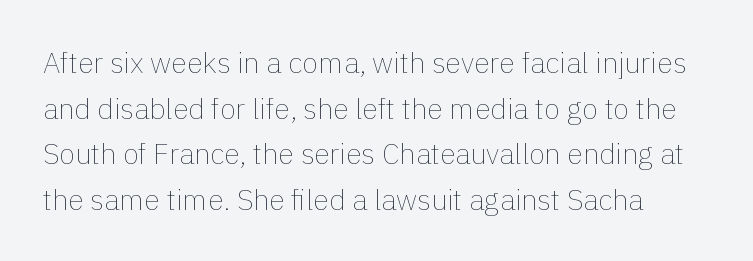
{"italic": "no", "bold": "no", "weight": "thin", "width": "normal", "x_height": "medium", "monospaced": "no", "underline": "no", "align": "left", "line_spacing": "normal", "line_spacing_ratio": 1.57, "letter_spacing": "normal", "letter_spacing_em": 0.0, "glyph_px": 29}
